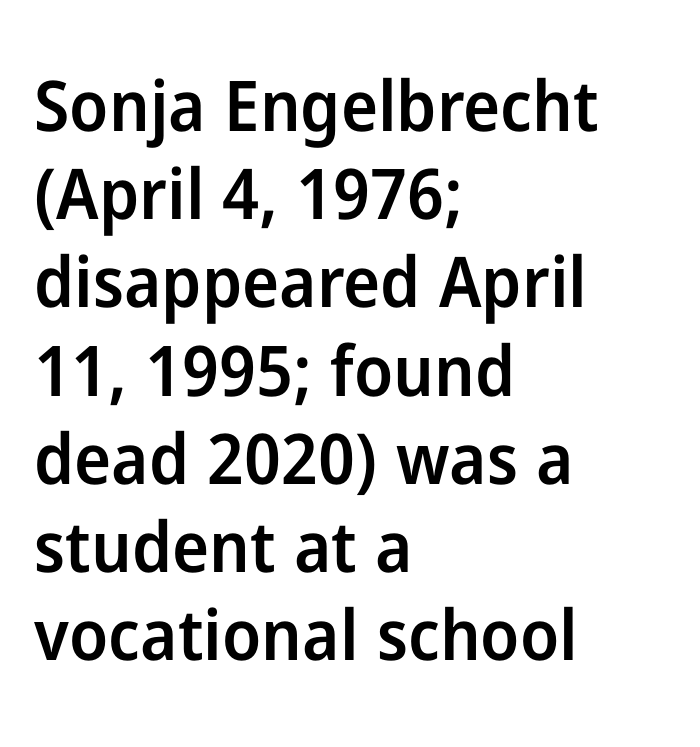
The image shows 70 px semibold sans-serif type, upright; set left-aligned, normal line spacing (1.26x), normal letter spacing, not underlined; low stroke contrast and a medium x-height.
